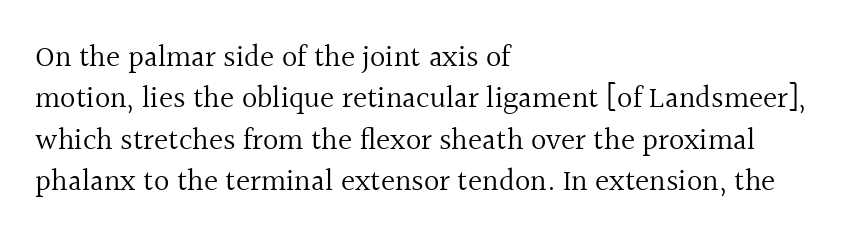
Q: Is the text bold? A: No.
Q: Is the text italic (slanted)? A: No, it is upright.
Q: Is the typeface a serif or a sans-serif typeface? A: Serif.
Q: Is the text underlined? A: No.
Q: How is the paragraph aligned? A: Left-aligned.
Q: Is the spacing between letters normal or unusually wide? A: Normal.
Q: Is the spacing between lines tight, normal or loose? A: Normal.
Q: Width (condensed, normal, or wide)? A: Normal.
Q: x-height? A: Medium.
Q: Monospaced? A: No.
